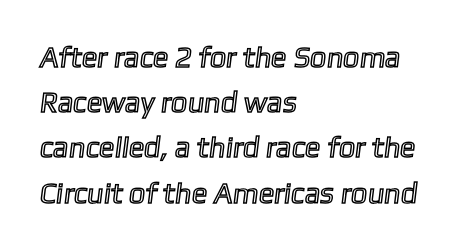
Q: Is the text underlined? A: No.
Q: How is the paragraph aligned? A: Left-aligned.
Q: Is the spacing between letters normal or unusually wide? A: Normal.
Q: Is the spacing between lines tight, normal or loose? A: Normal.
Q: Width (condensed, normal, or wide)? A: Normal.
Q: x-height? A: Medium.
Q: Monospaced? A: No.
